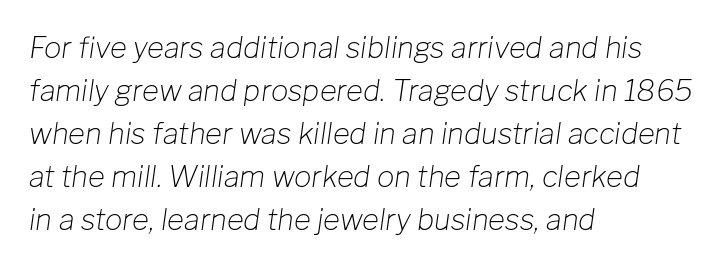
No letter is thick-stroked: the sample isn't bold. The passage shown leans; its letterforms are oblique. Check the space under the baseline: it is left empty. You could not count columns in this text — the font is proportionally spaced.
